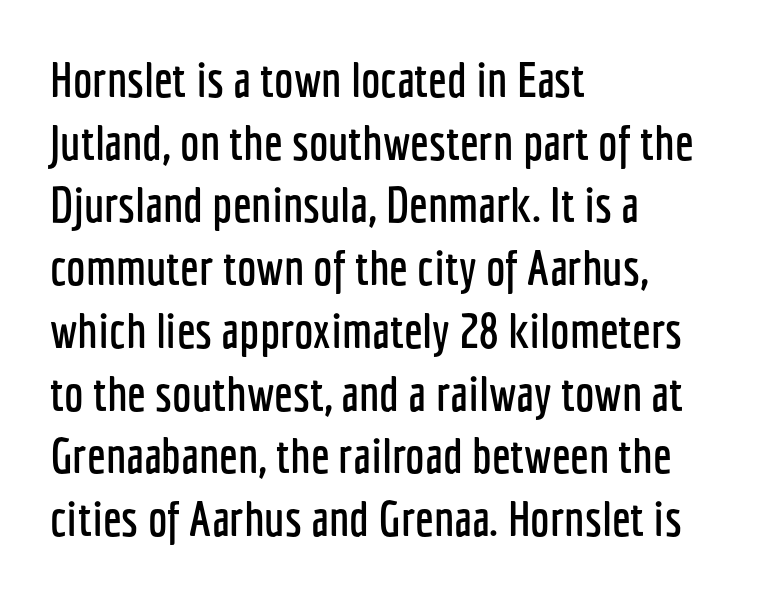
The image shows 49 px condensed sans-serif type, upright; set left-aligned, normal line spacing (1.28x), normal letter spacing, not underlined; low stroke contrast and a medium x-height.
